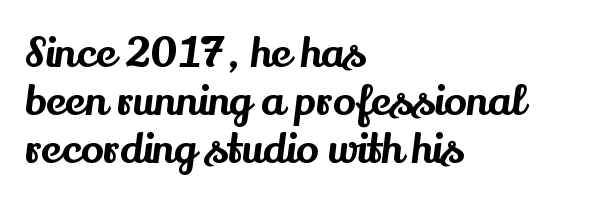
Varying glyph widths throughout — classic text-font behaviour. Caption: multi-line text, flush left, ragged right. Vertical spacing — tight. What stands out about the letter spacing? Nothing — it is the standard amount. Classification — serif.
